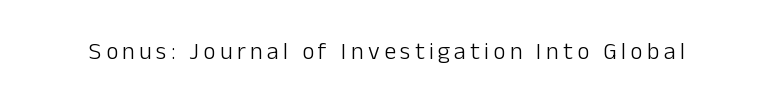
The image shows 24 px text type, upright; set not underlined.
